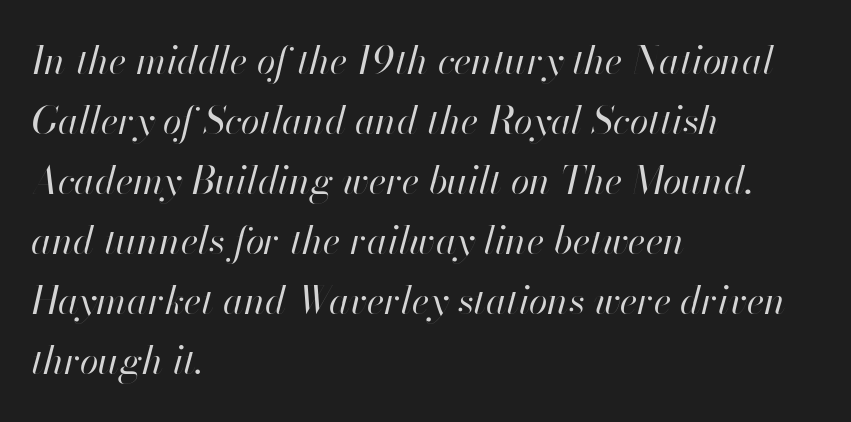
A typesetter would call this proportional, since set widths differ per character. The passage shown is not underscored anywhere. Rendered with sloped, italic letterforms. Is the block centered? No — it sits flush against the left margin.
